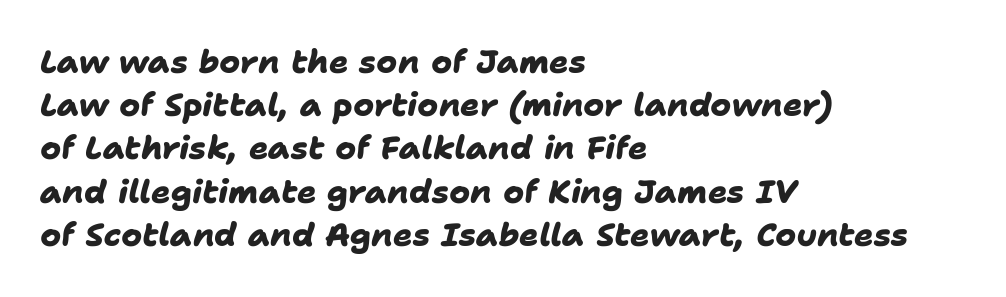
{"serif": "no", "bold": "yes", "weight": "heavy", "width": "normal", "stroke_contrast": "low", "x_height": "medium", "monospaced": "no", "underline": "no", "align": "left", "line_spacing": "normal", "line_spacing_ratio": 1.35, "letter_spacing": "normal", "letter_spacing_em": 0.0, "glyph_px": 32}
